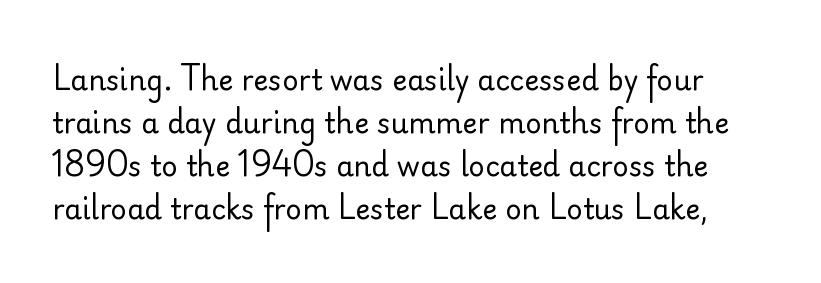
Q: Is the text bold? A: No.
Q: Is the text italic (slanted)? A: No, it is upright.
Q: Is the typeface a serif or a sans-serif typeface? A: Sans-serif.
Q: Is the text underlined? A: No.
Q: Is the spacing between letters normal or unusually wide? A: Normal.
Q: Is the spacing between lines tight, normal or loose? A: Normal.
Q: Width (condensed, normal, or wide)? A: Normal.
Q: Stroke contrast? A: Low.
Q: x-height? A: Small.
Q: Monospaced? A: No.
